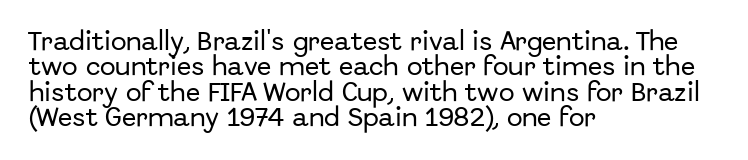
Short and long lines alike share a common starting point at left. Letters rest on an invisible, unmarked baseline. No extra tracking has been applied to these lines. Is there any slant? The stems are plumb.
